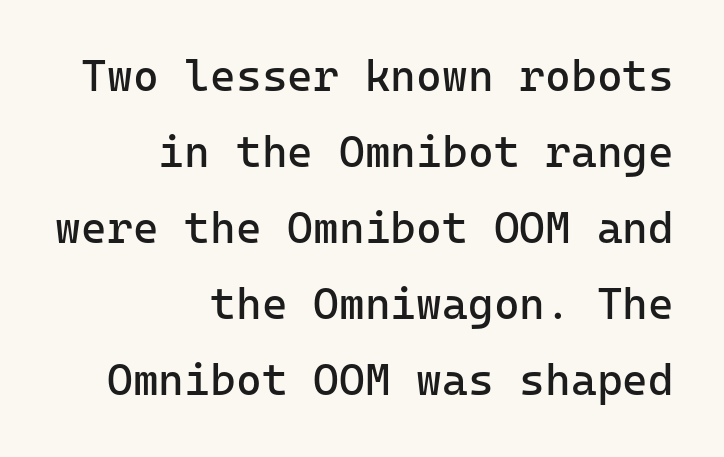
The image shows 44 px regular-weight sans-serif type, upright, monospaced; set right-aligned, line spacing 1.73x, normal letter spacing, not underlined; low stroke contrast and a medium x-height.
